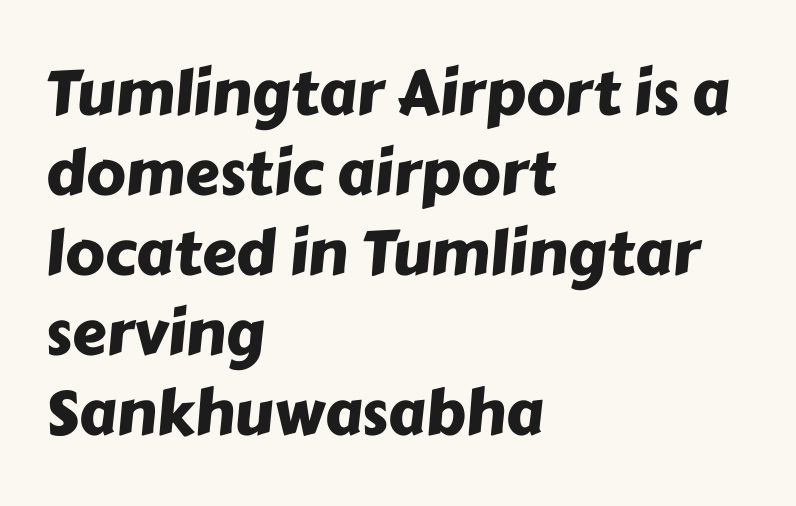
What's the leading like? Ordinary, nothing unusual. These lines stack with their left ends in a neat column. Character widths vary here, with narrow letters taking less room than wide ones. Serif or sans? Sans — the stroke terminals are bare.
